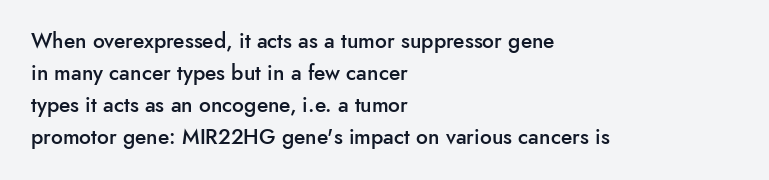
Q: Is the text bold? A: Semi-bold.
Q: Is the text italic (slanted)? A: No, it is upright.
Q: Is the text underlined? A: No.
Q: How is the paragraph aligned? A: Left-aligned.
Q: Is the spacing between letters normal or unusually wide? A: Normal.
Q: Is the spacing between lines tight, normal or loose? A: Normal.
